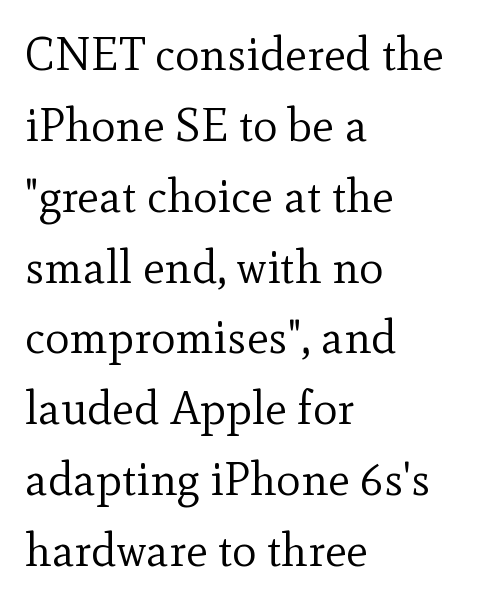
Weight: not bold — regular or lighter. Underline: absent. This sample has the flowing, uneven cadence of proportional lettering. Type style note: has serifs. Between one letter and the next there's only the usual sliver of space. Vertical strokes here are truly vertical.
